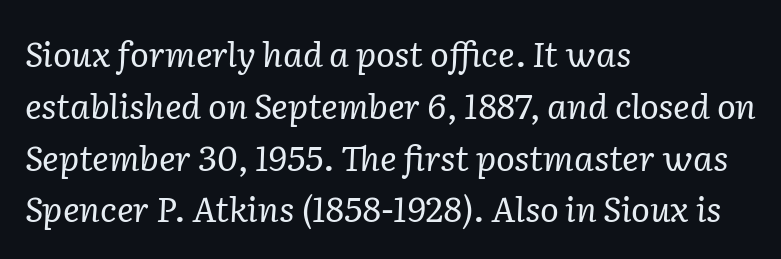
Honestly, there is no underline to notice here at all. Would a proofreader flag this as italicized? Yes. Visually the block forms a straight wall on the left and a jagged coastline on the right. The cut favours lightness, reaching ordinary text weight at its darkest. Evenly set lines give the paragraph a standard silhouette. Caption: standard tracking, unaltered.
